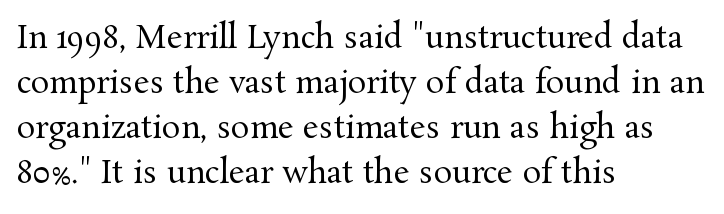
The image shows 31 px regular-weight serif type, upright; set left-aligned, normal line spacing (1.45x), normal letter spacing, not underlined; medium stroke contrast and a medium x-height.
